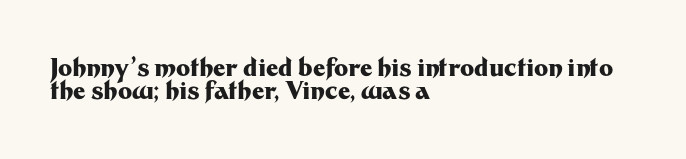
Bare-footed words on every line. One glance says dense: line gaps are narrower than usual. These lines stack with their left ends in a neat column. The tracking reads as untouched default to a designer's eye. The lettering holds an erect, upright posture throughout. The face used here has the dense, thick strokes of a bold.
